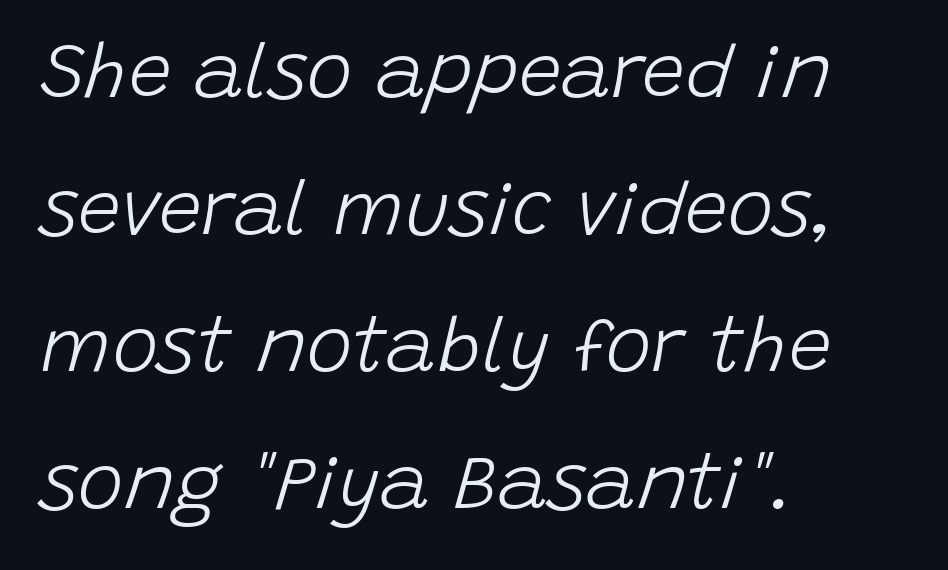
Q: Is the text bold? A: No.
Q: Is the text italic (slanted)? A: Yes, it leans right by about 15 degrees.
Q: Is the text underlined? A: No.
Q: How is the paragraph aligned? A: Left-aligned.
Q: Is the spacing between letters normal or unusually wide? A: Normal.
Q: Width (condensed, normal, or wide)? A: Normal.
Q: Stroke contrast? A: Low.
Q: x-height? A: Large.
Q: Monospaced? A: No.
